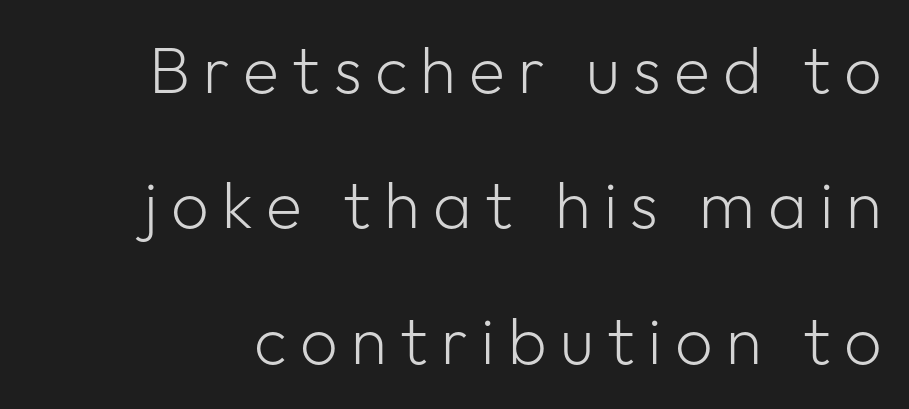
{"serif": "no", "italic": "no", "bold": "no", "weight": "light", "width": "normal", "stroke_contrast": "low", "x_height": "medium", "monospaced": "no", "underline": "no", "line_spacing": "loose", "line_spacing_ratio": 2.05, "letter_spacing": "wide", "letter_spacing_em": 0.2, "glyph_px": 66}
